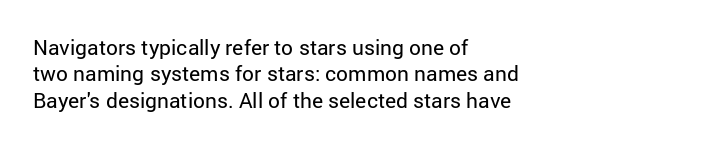
The rendering uses a moderate line-height, typical for paragraphs. Only glyphs here, with clear space below each row. The passage is arranged the way most books set body copy — flush left. Spacing between characters is what you'd get straight out of the box.
